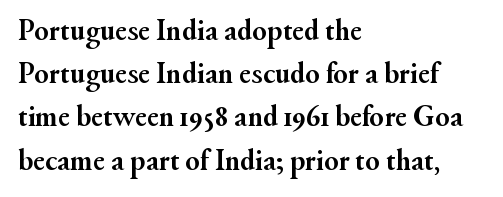
{"serif": "yes", "italic": "no", "bold": "yes", "weight": "semibold", "width": "normal", "stroke_contrast": "medium", "x_height": "small", "monospaced": "no", "underline": "no", "align": "left", "line_spacing": "normal", "line_spacing_ratio": 1.44, "letter_spacing": "normal", "letter_spacing_em": 0.0, "glyph_px": 30}
